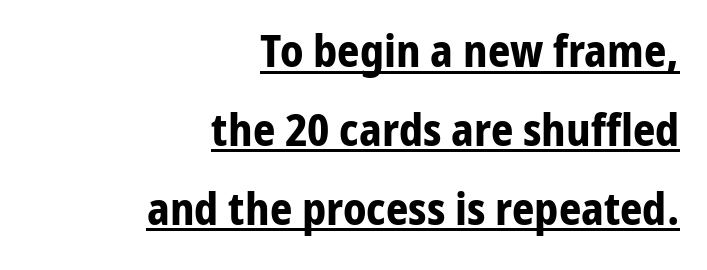
The specimen includes a rule beneath the text block's lines. The text block is weighted toward the right margin, trailing off unevenly leftward. The letters stand straight up with perfectly vertical stems. Bold? Absolutely — the strokes are thick and heavy. In terms of letterform style, serifs are entirely absent.
